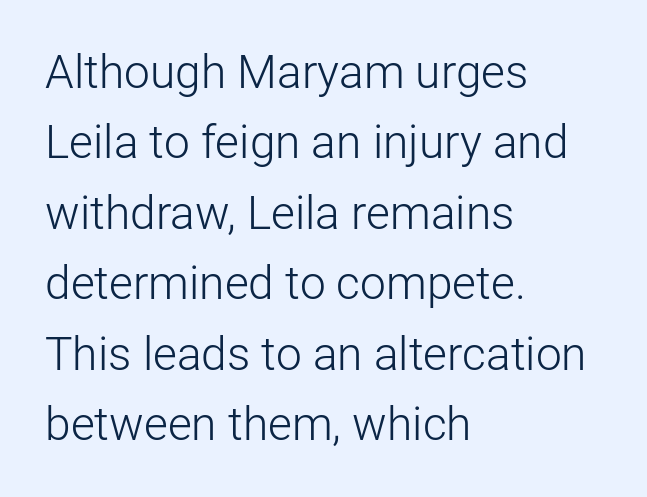
The image shows 46 px light sans-serif type, upright; set left-aligned, normal line spacing (1.53x), normal letter spacing, not underlined; low stroke contrast and a medium x-height.
